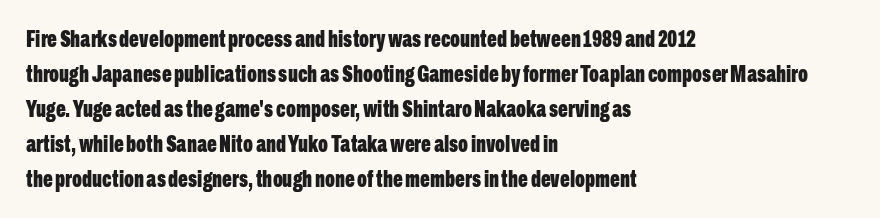
Q: Is the text bold? A: Yes.
Q: Is the text italic (slanted)? A: No, it is upright.
Q: Is the text underlined? A: No.
Q: How is the paragraph aligned? A: Left-aligned.
Q: Is the spacing between letters normal or unusually wide? A: Normal.
Q: Is the spacing between lines tight, normal or loose? A: Normal.
